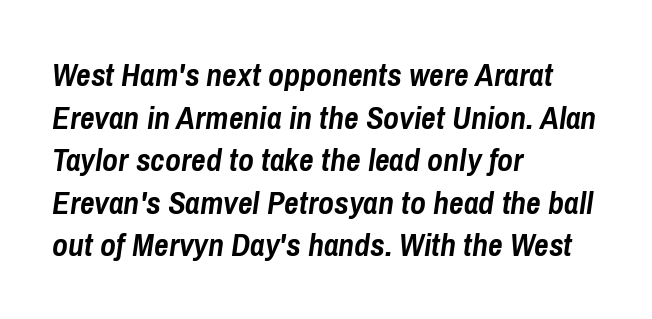
The image shows 32 px semibold, condensed type, italic (leaning right); set left-aligned, normal line spacing (1.33x), normal letter spacing, not underlined; low stroke contrast and a medium x-height.
